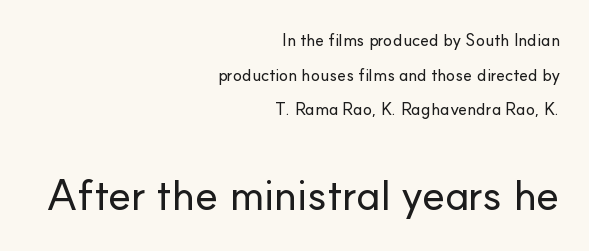
The image shows 43 px sans-serif type, upright; set right-aligned, loose line spacing (2.03x), normal letter spacing, not underlined; the second (bottom) block is 2.53x larger; low stroke contrast and a small x-height.
